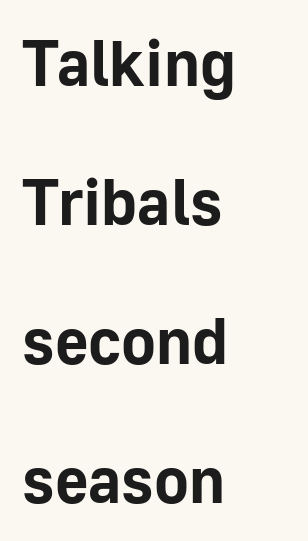
The image shows 65 px bold sans-serif type, upright; set left-aligned, loose line spacing (2.14x), normal letter spacing, not underlined; low stroke contrast and a medium x-height.
